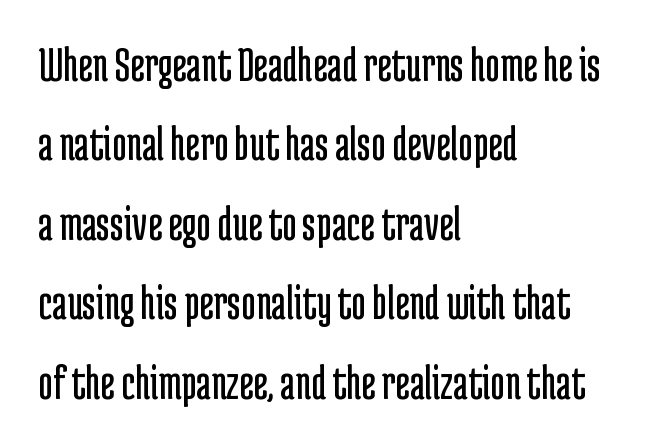
{"serif": "no", "italic": "no", "bold": "no", "weight": "regular", "width": "condensed", "stroke_contrast": "low", "x_height": "medium", "monospaced": "no", "underline": "no", "align": "left", "line_spacing": "normal", "line_spacing_ratio": 1.59, "letter_spacing": "normal", "letter_spacing_em": 0.0, "glyph_px": 50}
